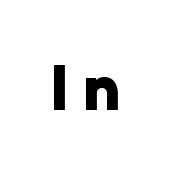
The space beneath each line is pristine and unruled. Vertical strokes here are truly vertical. In terms of letterspacing, this is a distinctly airy, spread setting. The letters advance in unequal steps, a hallmark of proportional type.
